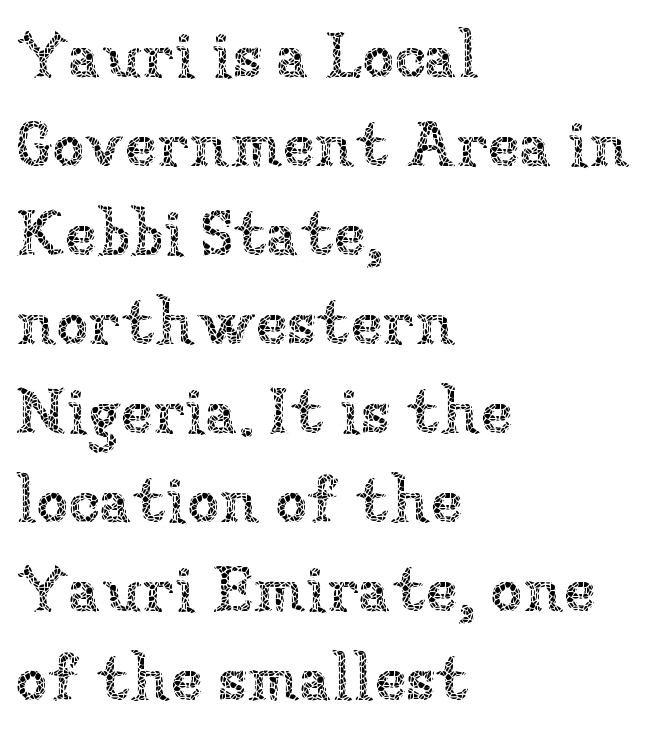
Q: Is the text bold? A: No.
Q: Is the text italic (slanted)? A: No, it is upright.
Q: Is the text underlined? A: No.
Q: How is the paragraph aligned? A: Left-aligned.
Q: Is the spacing between letters normal or unusually wide? A: Normal.
Q: Is the spacing between lines tight, normal or loose? A: Normal.
Q: Width (condensed, normal, or wide)? A: Normal.
Q: Stroke contrast? A: Low.
Q: x-height? A: Medium.
Q: Monospaced? A: No.
